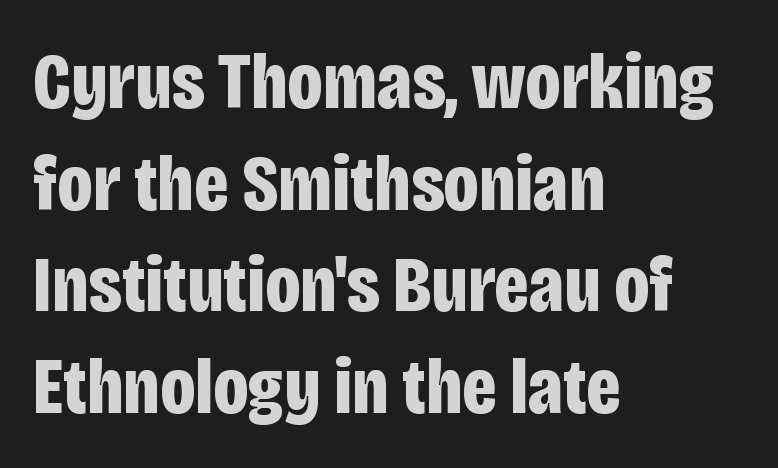
Each new line begins a customary step beneath the previous one. Bare-footed words on every line. The designer went with a sans here, leaving each stem footless. The line texture is even and compact thanks to regular tracking. How heavy is the stroke? Heavy — this is a bold. Is there any slant? The stems are plumb.
